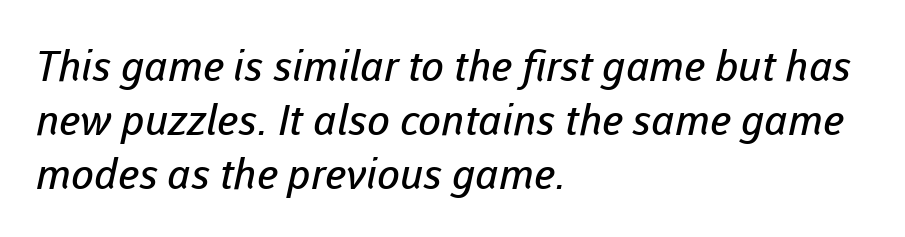
The block of text has a typical density, with ordinary space between rows. Here the designer chose a conventional face with non-uniform glyph widths. The ragged edge is on the right, which tells us the setting is flush left. The glyphs are unaccompanied by any horizontal stroke below them. Stroke terminals: plain, sans-serif.
